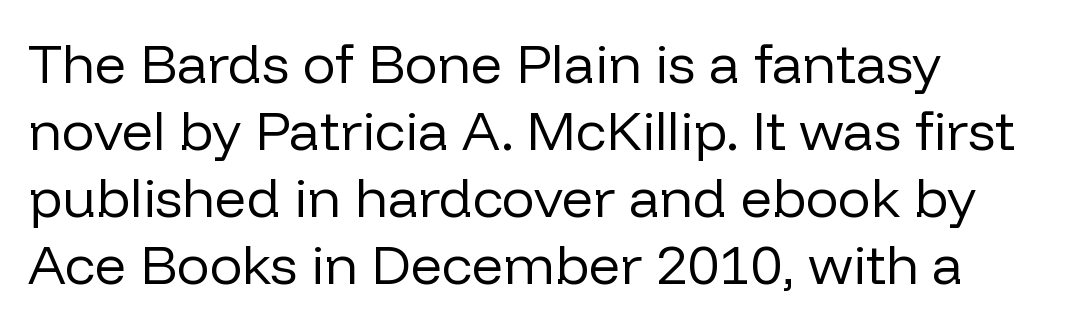
Q: Is the text bold? A: No.
Q: Is the text italic (slanted)? A: No, it is upright.
Q: Is the typeface a serif or a sans-serif typeface? A: Sans-serif.
Q: Is the text underlined? A: No.
Q: Is the spacing between letters normal or unusually wide? A: Normal.
Q: Width (condensed, normal, or wide)? A: Normal.
Q: Stroke contrast? A: Low.
Q: x-height? A: Medium.
Q: Monospaced? A: No.
